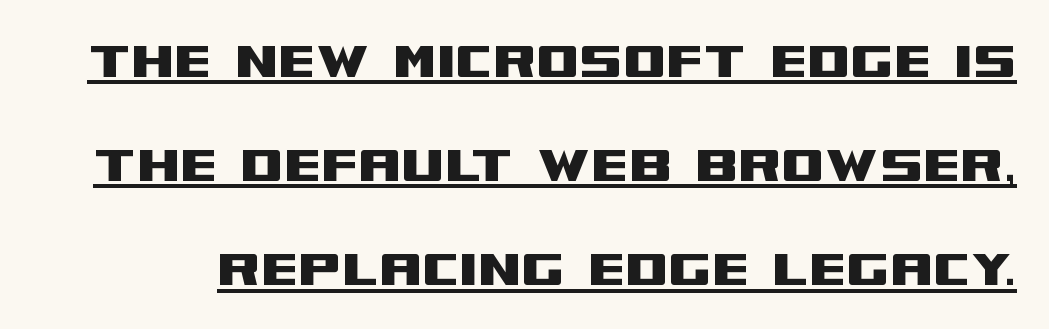
{"serif": "no", "italic": "no", "width": "wide", "stroke_contrast": "medium", "x_height": "large", "monospaced": "no", "underline": "yes", "line_spacing": "normal", "line_spacing_ratio": 1.68, "letter_spacing": "normal", "letter_spacing_em": 0.0, "glyph_px": 62}
